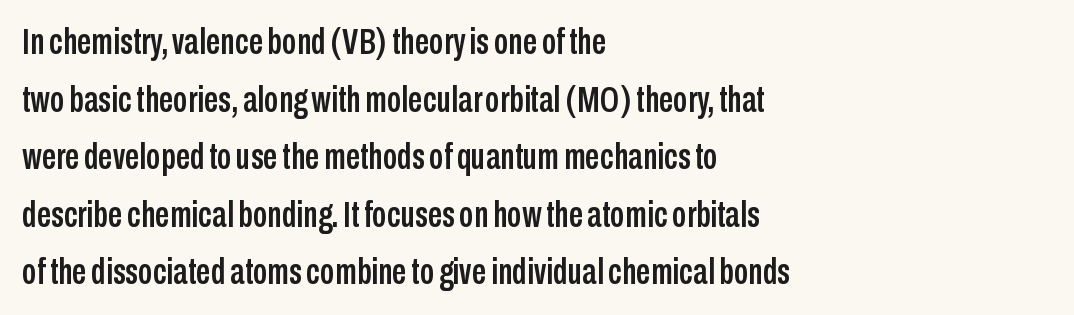
Nope, not italic — everything's standing straight. Each letter keeps its own natural width here, so spacing adapts to shape. The typeface chosen for these lines omits serifs. Words float on clear page, feet unadorned. This sample keeps an unexceptional amount of space between lines.
